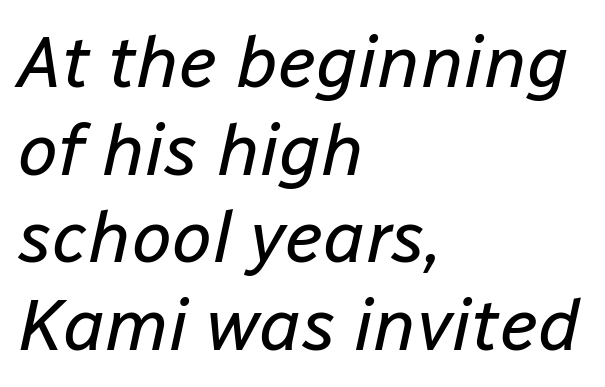
Descenders hang freely into open space. Looks like regular typesetting: each glyph gets only the width it needs. This reads as an unemphasized weight, regular at the heaviest. Nothing unusual about the tracking: characters are spaced as the font intends. The text block is weighted toward the left margin, trailing off unevenly rightward.
